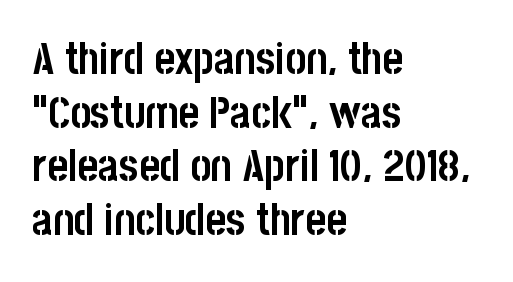
Tall strokes in this sample are plumb rather than angled. Tracking here is standard; glyphs follow each other at the usual distance. Has an underline been added? It has not. Note the varied advance widths — an 'i' is clearly narrower than an 'm'. Does the copy run flush right? No — it runs flush left. What weight is shown? A full bold with thick strokes.
